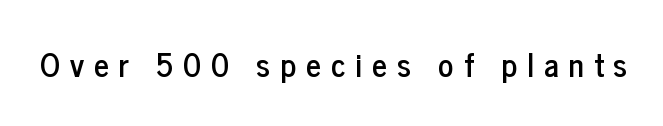
Q: Is the text italic (slanted)? A: No, it is upright.
Q: Is the typeface a serif or a sans-serif typeface? A: Sans-serif.
Q: Is the text underlined? A: No.
Q: Is the spacing between letters normal or unusually wide? A: Unusually wide.
Q: Width (condensed, normal, or wide)? A: Condensed.
Q: Stroke contrast? A: Low.
Q: x-height? A: Medium.
Q: Monospaced? A: No.
